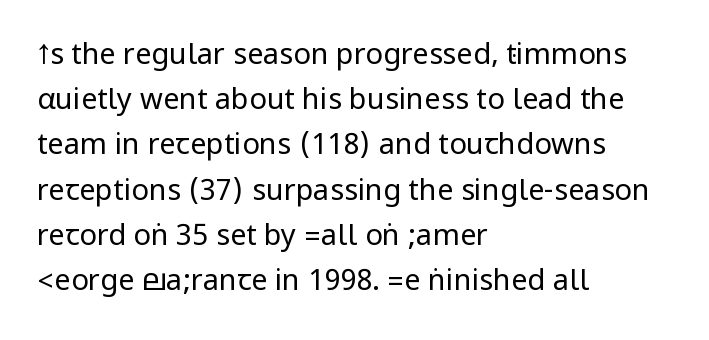
Q: Is the text bold? A: No.
Q: Is the text italic (slanted)? A: No, it is upright.
Q: Is the typeface a serif or a sans-serif typeface? A: Sans-serif.
Q: Is the text underlined? A: No.
Q: How is the paragraph aligned? A: Left-aligned.
Q: Is the spacing between letters normal or unusually wide? A: Normal.
Q: Is the spacing between lines tight, normal or loose? A: Normal.
Q: Width (condensed, normal, or wide)? A: Condensed.
Q: Stroke contrast? A: Low.
